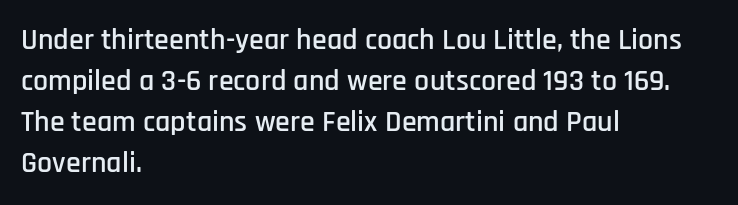
{"serif": "no", "italic": "no", "width": "condensed", "stroke_contrast": "low", "x_height": "large", "monospaced": "no", "underline": "no", "align": "left", "line_spacing": "normal", "line_spacing_ratio": 1.37, "letter_spacing": "normal", "letter_spacing_em": 0.0, "glyph_px": 30}
